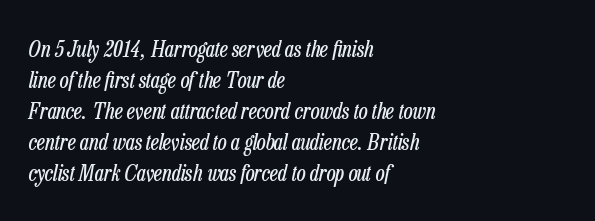
The image shows 22 px text type, italic (leaning right); set left-aligned, normal line spacing (1.41x), normal letter spacing, not underlined.
